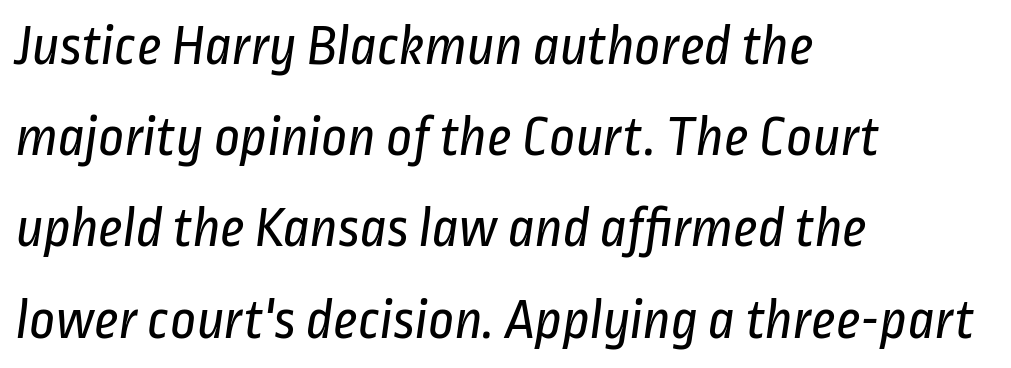
{"serif": "no", "bold": "no", "weight": "regular", "width": "condensed", "stroke_contrast": "low", "x_height": "medium", "monospaced": "no", "underline": "no", "align": "left", "line_spacing": "normal", "line_spacing_ratio": 1.6, "letter_spacing": "normal", "letter_spacing_em": 0.0, "glyph_px": 57}
